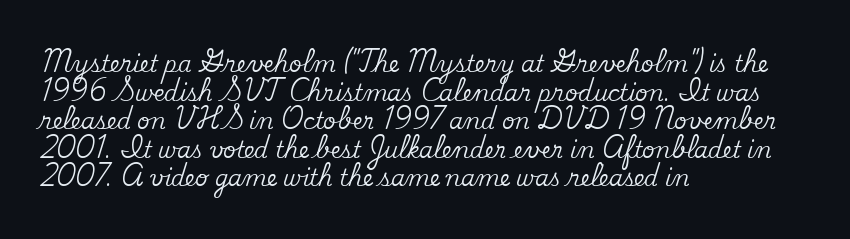
A normal amount of white space separates one row of letters from the next. Unmarked baselines from the first word to the last. Compared with typical body copy, the letter spacing here is the same. Line beginnings align vertically; line endings do not.
